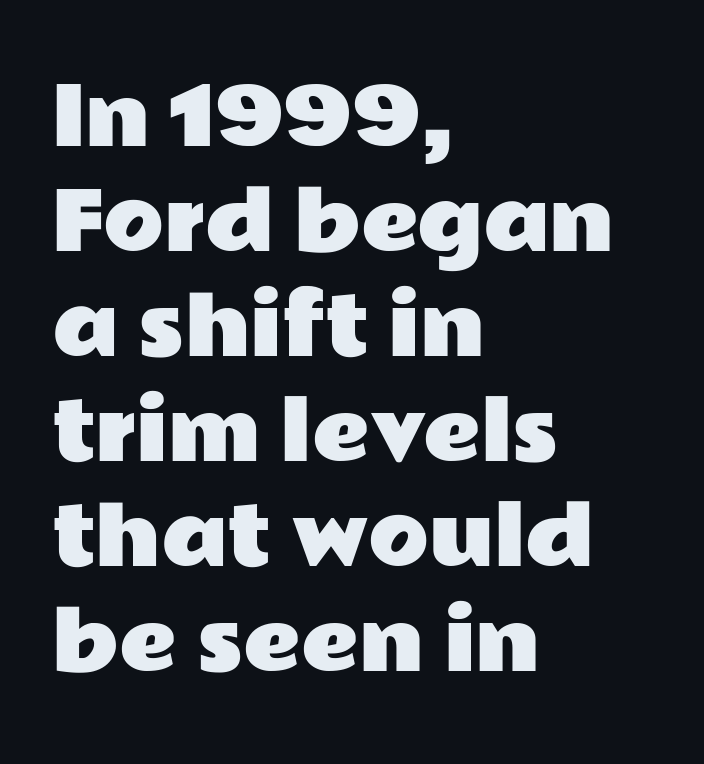
The text was rendered using a sans face with plain stroke endings. A student would call this left alignment; a typographer would say flush left, rag right. Honestly, the row spacing looks completely unremarkable. The passage shown has conventional tracking throughout. Upright lettering throughout. Underlining? Definitely not there.
